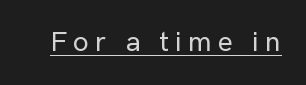
Has an underline been added? It has. A typesetter would label this face a sans. Unlike italic type, these characters show no tilt at all. Compared with typical body copy, the letter spacing here is much looser. Here the designer chose a conventional face with non-uniform glyph widths.
